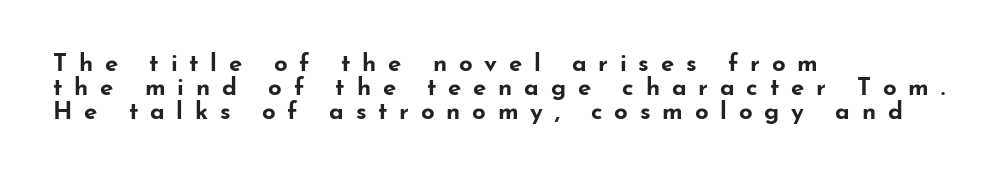
{"italic": "no", "bold": "yes", "underline": "no", "align": "left", "line_spacing": "tight", "line_spacing_ratio": 1.0, "letter_spacing": "wide", "letter_spacing_em": 0.49, "glyph_px": 24}
